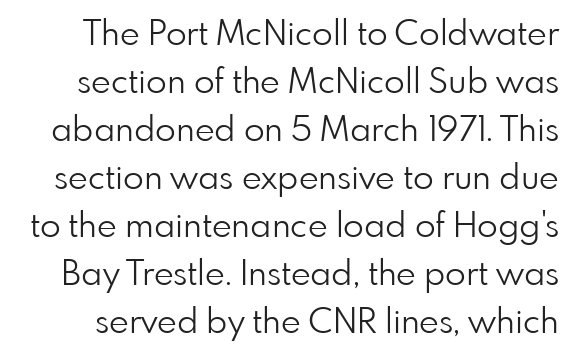
Q: Is the text bold? A: No.
Q: Is the text italic (slanted)? A: No, it is upright.
Q: Is the typeface a serif or a sans-serif typeface? A: Sans-serif.
Q: Is the text underlined? A: No.
Q: Is the spacing between letters normal or unusually wide? A: Normal.
Q: Is the spacing between lines tight, normal or loose? A: Normal.
Q: Width (condensed, normal, or wide)? A: Normal.
Q: Stroke contrast? A: Low.
Q: x-height? A: Small.
Q: Monospaced? A: No.
